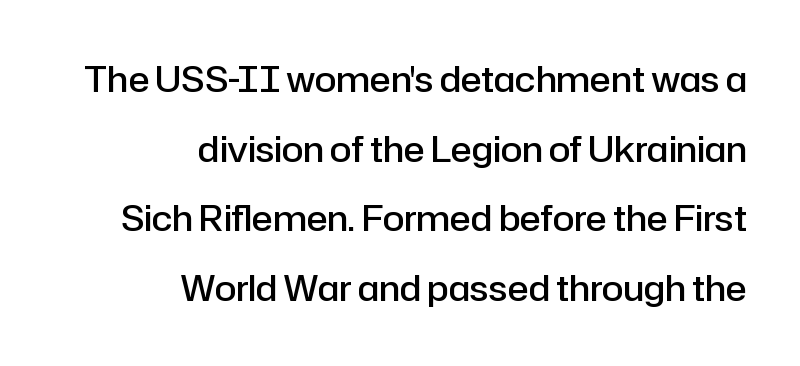
The image shows 35 px semibold sans-serif type, upright; set right-aligned, loose line spacing (1.99x), normal letter spacing, not underlined; low stroke contrast and a medium x-height.
